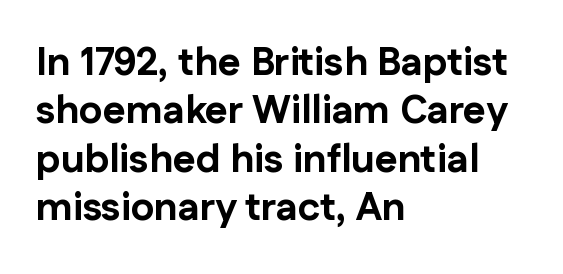
The gap between lines stays unmarked. Nothing unusual about the tracking: characters are spaced as the font intends. Looks like regular typesetting: each glyph gets only the width it needs. In terms of letterform style, serifs are entirely absent.
